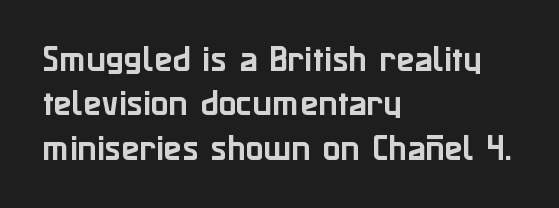
Q: Is the text italic (slanted)? A: No, it is upright.
Q: Is the typeface a serif or a sans-serif typeface? A: Sans-serif.
Q: Is the text underlined? A: No.
Q: How is the paragraph aligned? A: Left-aligned.
Q: Is the spacing between letters normal or unusually wide? A: Normal.
Q: Is the spacing between lines tight, normal or loose? A: Normal.
Q: Width (condensed, normal, or wide)? A: Normal.
Q: Stroke contrast? A: Low.
Q: x-height? A: Medium.
Q: Monospaced? A: No.
